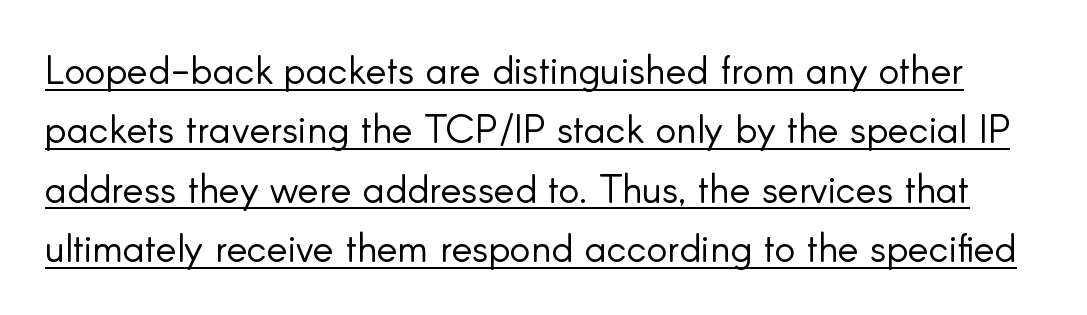
Nope, not italic — everything's standing straight. The cut favours lightness, reaching ordinary text weight at its darkest. The letters advance in unequal steps, a hallmark of proportional type. Rows of type keep a routine distance in the vertical direction. A typesetter would label this face a sans.
